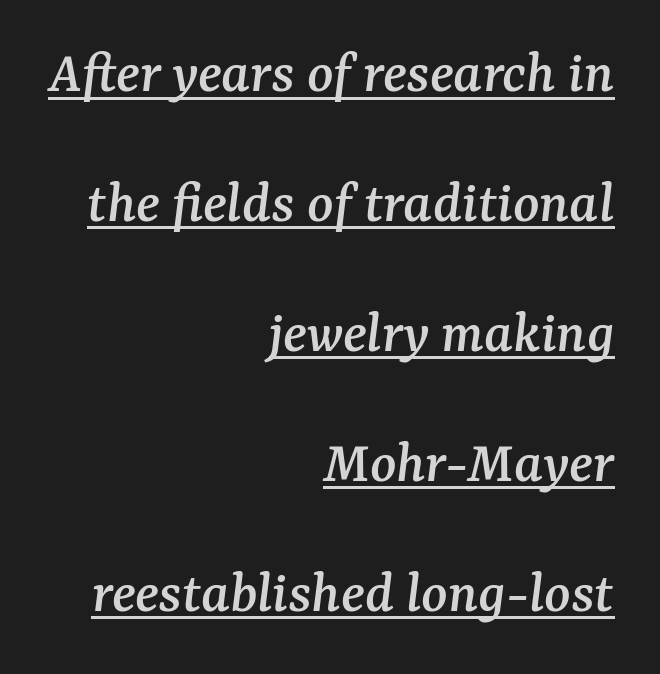
{"serif": "yes", "italic": "yes", "lean": "right", "slant_degrees": 7, "width": "normal", "stroke_contrast": "medium", "x_height": "medium", "monospaced": "no", "underline": "yes", "align": "right", "line_spacing": "loose", "line_spacing_ratio": 2.13, "letter_spacing": "normal", "letter_spacing_em": 0.0, "glyph_px": 61}
